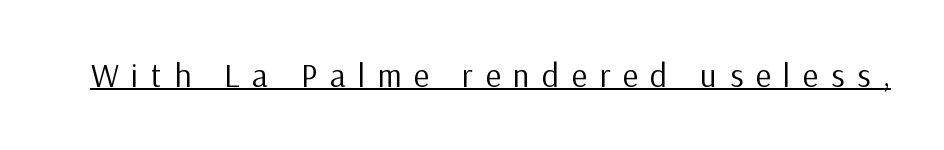
The image shows 33 px regular-weight sans-serif type, upright; set unusually wide letter spacing (+0.38 em), underlined; low stroke contrast and a medium x-height.
